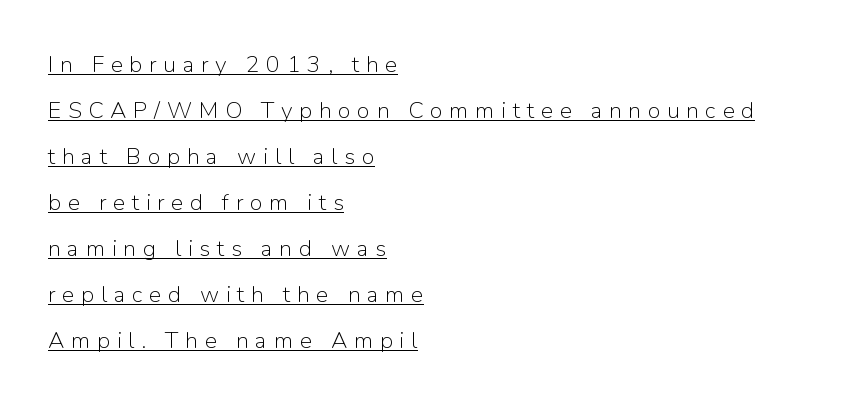
Q: Is the text bold? A: No.
Q: Is the text italic (slanted)? A: No, it is upright.
Q: Is the text underlined? A: Yes.
Q: How is the paragraph aligned? A: Left-aligned.
Q: Is the spacing between letters normal or unusually wide? A: Unusually wide.
Q: Is the spacing between lines tight, normal or loose? A: Loose.
